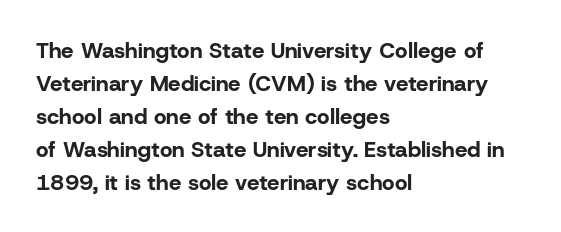
Q: Is the text bold? A: Yes.
Q: Is the text italic (slanted)? A: No, it is upright.
Q: Is the text underlined? A: No.
Q: How is the paragraph aligned? A: Left-aligned.
Q: Is the spacing between letters normal or unusually wide? A: Normal.
Q: Is the spacing between lines tight, normal or loose? A: Normal.
